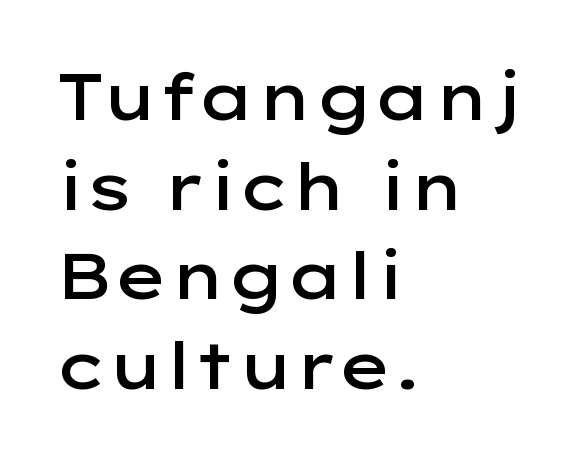
{"serif": "no", "italic": "no", "bold": "semi", "weight": "semibold", "width": "wide", "stroke_contrast": "low", "x_height": "medium", "monospaced": "no", "underline": "no", "align": "left", "line_spacing": "normal", "line_spacing_ratio": 1.38, "letter_spacing": "normal", "letter_spacing_em": 0.0, "glyph_px": 65}
